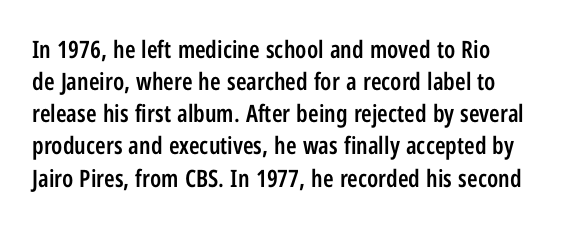
{"italic": "no", "bold": "semi", "underline": "no", "line_spacing": "normal", "line_spacing_ratio": 1.34, "letter_spacing": "normal", "letter_spacing_em": 0.0, "glyph_px": 24}
